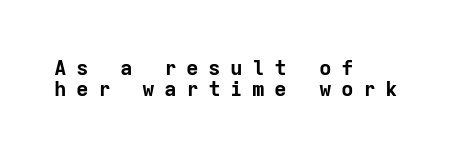
Q: Is the text bold? A: Yes.
Q: Is the text italic (slanted)? A: No, it is upright.
Q: Is the text underlined? A: No.
Q: How is the paragraph aligned? A: Left-aligned.
Q: Is the spacing between letters normal or unusually wide? A: Unusually wide.
Q: Is the spacing between lines tight, normal or loose? A: Tight.
